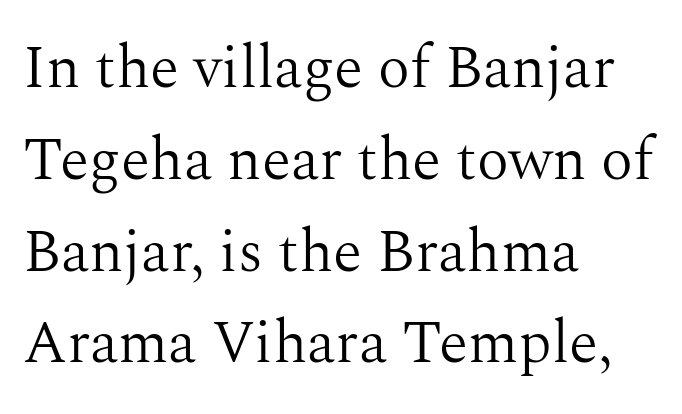
{"serif": "yes", "italic": "no", "bold": "no", "weight": "light", "width": "normal", "stroke_contrast": "medium", "x_height": "medium", "monospaced": "no", "underline": "no", "align": "left", "line_spacing": "normal", "line_spacing_ratio": 1.53, "letter_spacing": "normal", "letter_spacing_em": 0.0, "glyph_px": 60}
